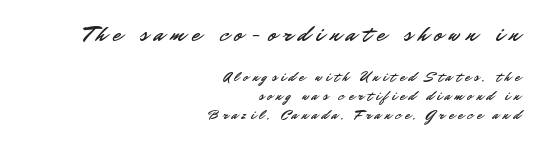
The image shows 23 px text type; set right-aligned, normal line spacing (1.35x), unusually wide letter spacing (+0.29 em), not underlined; the first (top) block is 1.64x larger.
